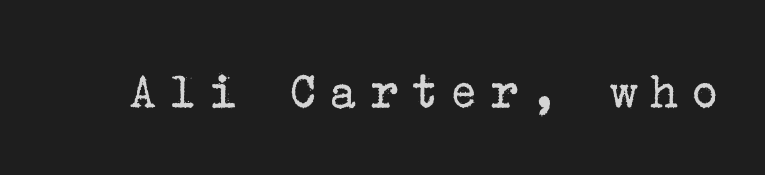
Q: Is the text bold? A: No.
Q: Is the text italic (slanted)? A: No, it is upright.
Q: Is the typeface a serif or a sans-serif typeface? A: Serif.
Q: Is the text underlined? A: No.
Q: Is the spacing between letters normal or unusually wide? A: Unusually wide.
Q: Width (condensed, normal, or wide)? A: Normal.
Q: Stroke contrast? A: Low.
Q: x-height? A: Medium.
